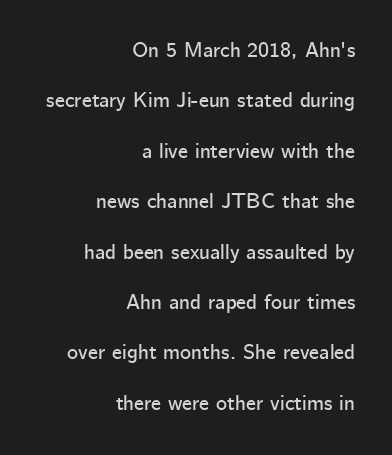
Q: Is the text italic (slanted)? A: No, it is upright.
Q: Is the text underlined? A: No.
Q: How is the paragraph aligned? A: Right-aligned.
Q: Is the spacing between letters normal or unusually wide? A: Normal.
Q: Is the spacing between lines tight, normal or loose? A: Loose.
